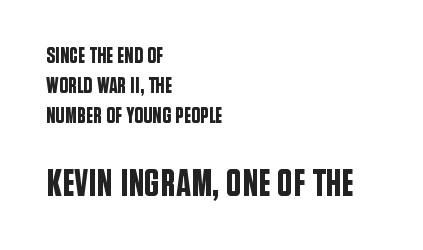
{"serif": "no", "italic": "no", "width": "condensed", "stroke_contrast": "low", "x_height": "large", "monospaced": "no", "underline": "no", "align": "left", "line_spacing": "normal", "line_spacing_ratio": 1.37, "letter_spacing": "normal", "letter_spacing_em": 0.0, "larger_block": "second", "size_ratio": 1.73, "glyph_px": 38}
